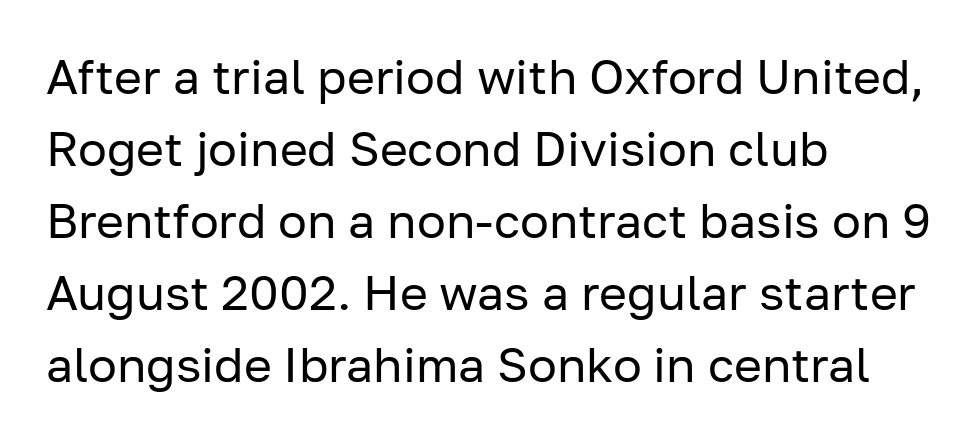
The image shows 48 px regular-weight sans-serif type, upright; set left-aligned, normal line spacing (1.5x), normal letter spacing, not underlined; low stroke contrast and a medium x-height.
